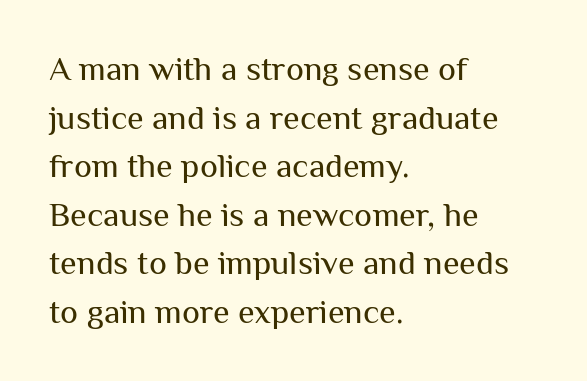
{"serif": "no", "italic": "no", "bold": "no", "weight": "regular", "width": "normal", "stroke_contrast": "medium", "x_height": "medium", "monospaced": "no", "underline": "no", "align": "left", "line_spacing": "normal", "line_spacing_ratio": 1.43, "letter_spacing": "normal", "letter_spacing_em": 0.0, "glyph_px": 34}
